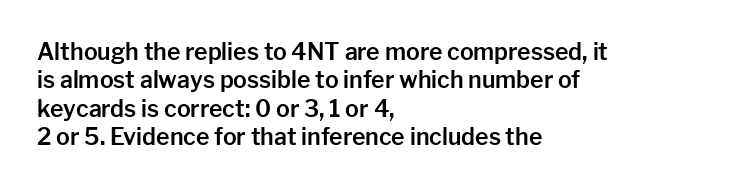
{"italic": "no", "underline": "no", "align": "left", "line_spacing_ratio": 1.23, "letter_spacing": "normal", "letter_spacing_em": 0.0, "glyph_px": 23}
